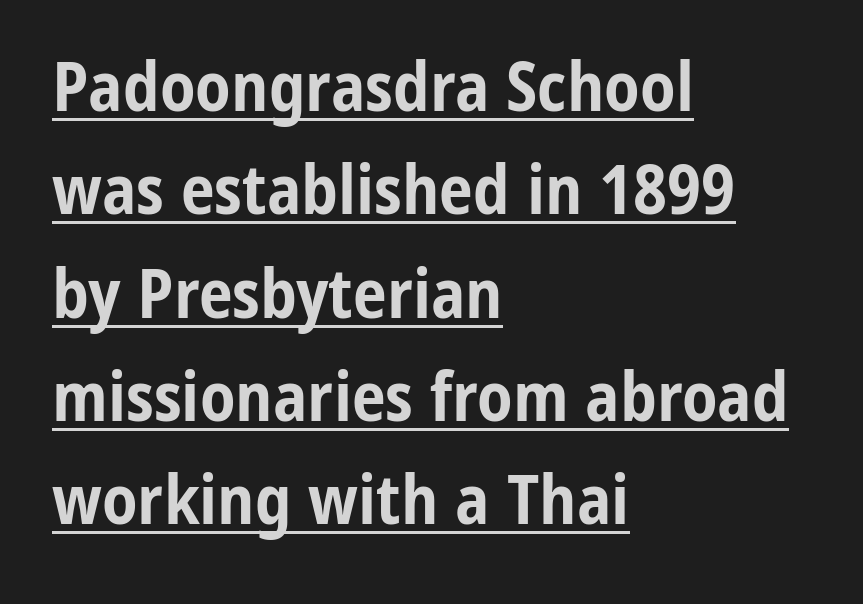
The image shows 68 px bold, condensed sans-serif type, upright; set left-aligned, normal line spacing (1.52x), normal letter spacing, underlined; low stroke contrast and a medium x-height.
